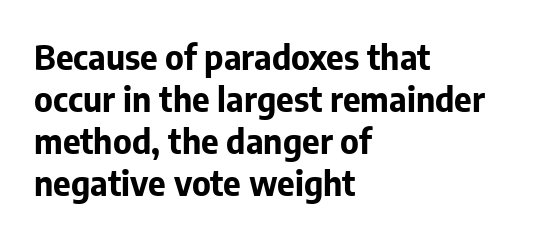
{"serif": "no", "italic": "no", "bold": "yes", "weight": "bold", "width": "normal", "stroke_contrast": "low", "x_height": "medium", "monospaced": "no", "underline": "no", "align": "left", "line_spacing_ratio": 1.24, "letter_spacing": "normal", "letter_spacing_em": 0.0, "glyph_px": 34}
